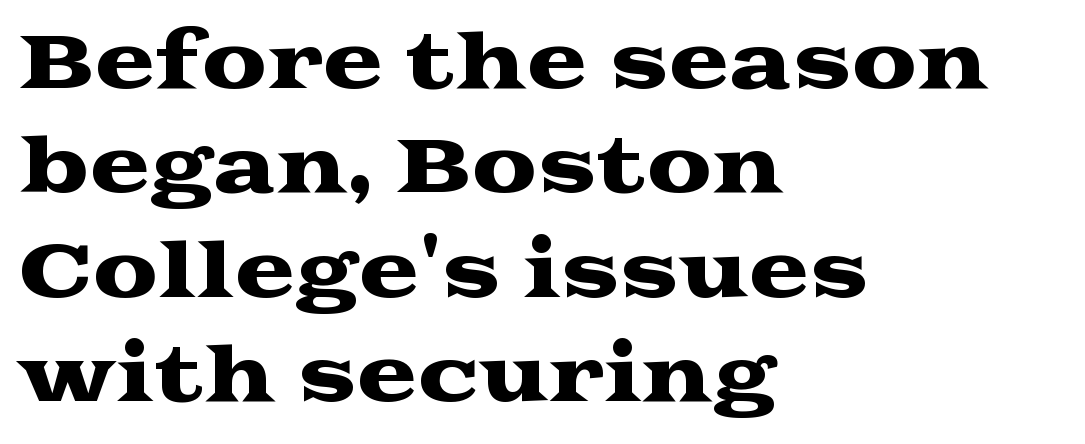
Q: Is the text italic (slanted)? A: No, it is upright.
Q: Is the typeface a serif or a sans-serif typeface? A: Serif.
Q: Is the text underlined? A: No.
Q: How is the paragraph aligned? A: Left-aligned.
Q: Is the spacing between letters normal or unusually wide? A: Normal.
Q: Is the spacing between lines tight, normal or loose? A: Normal.
Q: Width (condensed, normal, or wide)? A: Wide.
Q: Stroke contrast? A: Medium.
Q: x-height? A: Medium.
Q: Monospaced? A: No.
